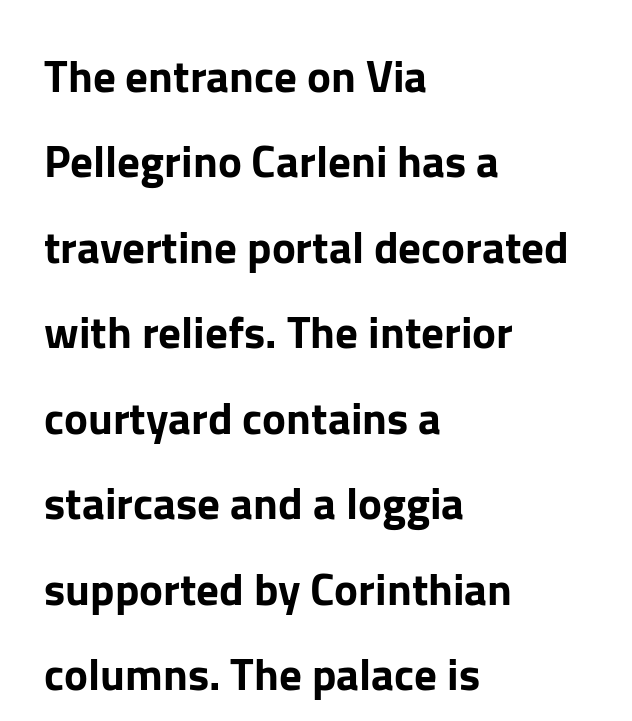
The image shows 45 px sans-serif type, upright; set left-aligned, loose line spacing (1.9x), normal letter spacing, not underlined; low stroke contrast and a medium x-height.
